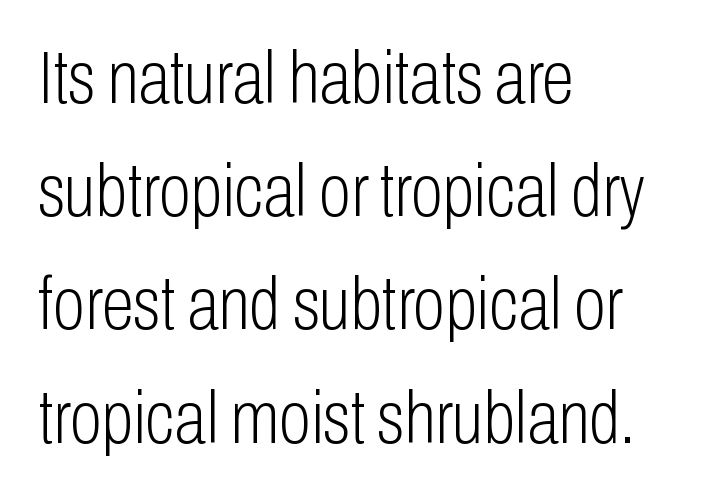
The image shows 74 px light, condensed sans-serif type, upright; set left-aligned, normal line spacing (1.53x), normal letter spacing, not underlined; low stroke contrast and a medium x-height.
